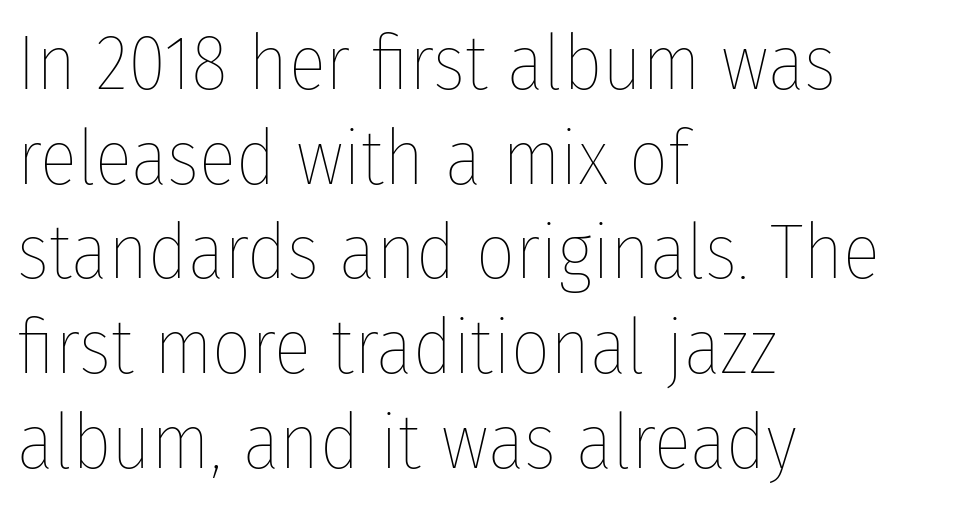
{"italic": "no", "bold": "no", "weight": "thin", "width": "condensed", "stroke_contrast": "low", "x_height": "medium", "monospaced": "no", "underline": "no", "align": "left", "line_spacing_ratio": 1.23, "letter_spacing": "normal", "letter_spacing_em": 0.0, "glyph_px": 77}
